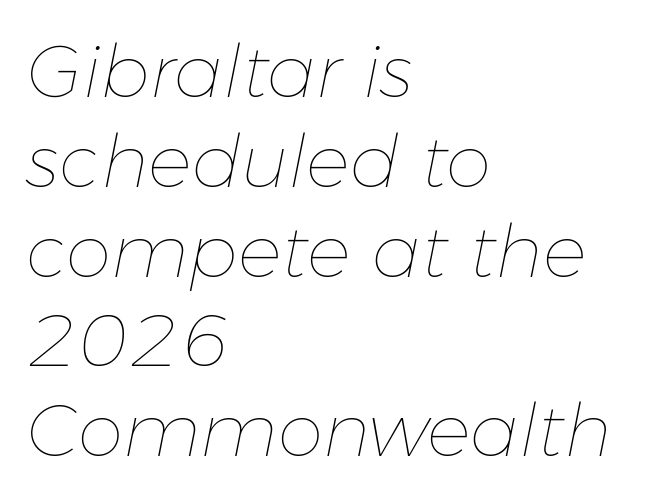
Q: Is the text bold? A: No.
Q: Is the text italic (slanted)? A: Yes, it leans right by about 11 degrees.
Q: Is the text underlined? A: No.
Q: How is the paragraph aligned? A: Left-aligned.
Q: Is the spacing between letters normal or unusually wide? A: Normal.
Q: Width (condensed, normal, or wide)? A: Normal.
Q: Stroke contrast? A: Low.
Q: x-height? A: Medium.
Q: Monospaced? A: No.
